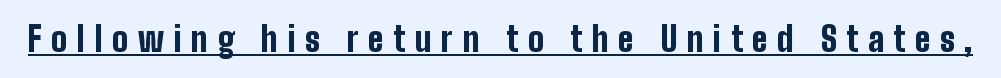
The image shows 34 px bold, condensed sans-serif type, upright; set unusually wide letter spacing (+0.28 em), underlined; low stroke contrast and a medium x-height.
